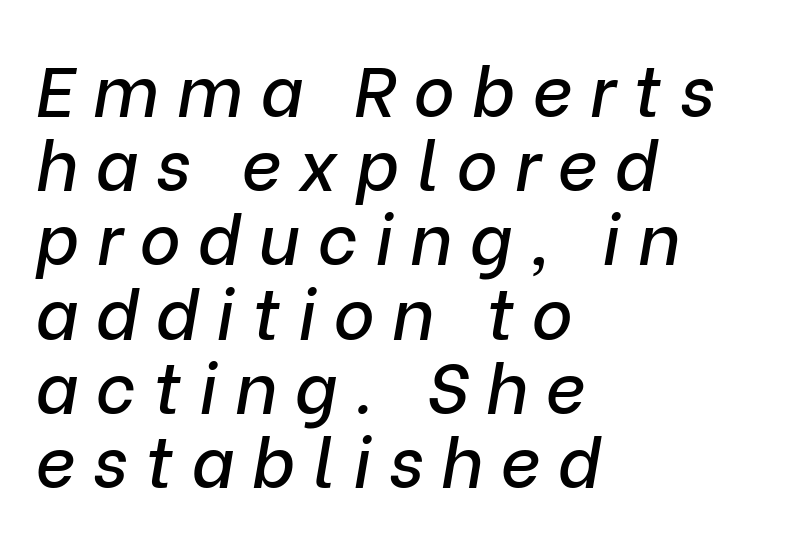
{"italic": "yes", "lean": "right", "slant_degrees": 9, "width": "normal", "stroke_contrast": "low", "x_height": "medium", "monospaced": "no", "underline": "no", "align": "left", "line_spacing": "tight", "line_spacing_ratio": 1.06, "letter_spacing": "wide", "letter_spacing_em": 0.25, "glyph_px": 70}
